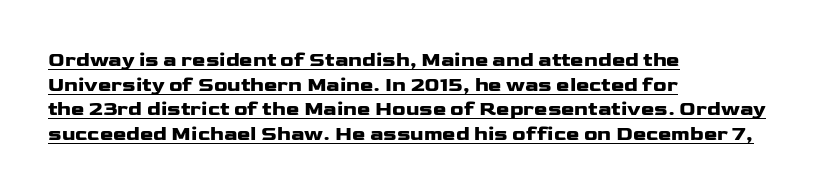
Tall strokes in this sample are plumb rather than angled. Caption: multi-line text, flush left, ragged right. Does a line run under the words? Yes, clearly. The strokes are fattened all the way to bold.
